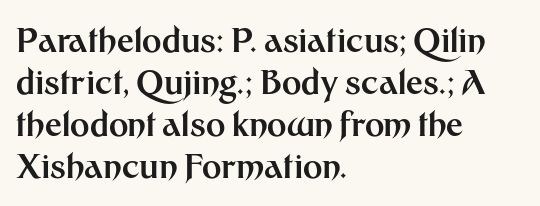
{"serif": "no", "italic": "no", "bold": "yes", "weight": "bold", "width": "normal", "stroke_contrast": "medium", "x_height": "medium", "monospaced": "no", "underline": "no", "align": "left", "line_spacing": "normal", "line_spacing_ratio": 1.27, "letter_spacing": "normal", "letter_spacing_em": 0.0, "glyph_px": 33}
